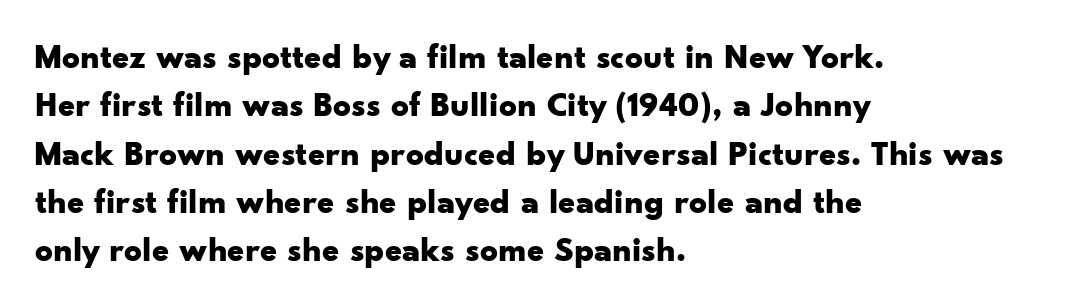
Leading matches the norm, producing a regular column. Typographically, this falls in the sans-serif category. Words appear dense and cohesive because spacing is normal. The lines in this sample share a left origin and differ only in where they stop.
